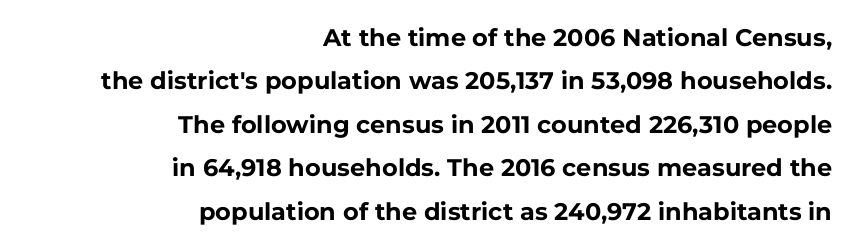
The image shows 24 px bold type, upright; set right-aligned, line spacing 1.81x, normal letter spacing, not underlined.
